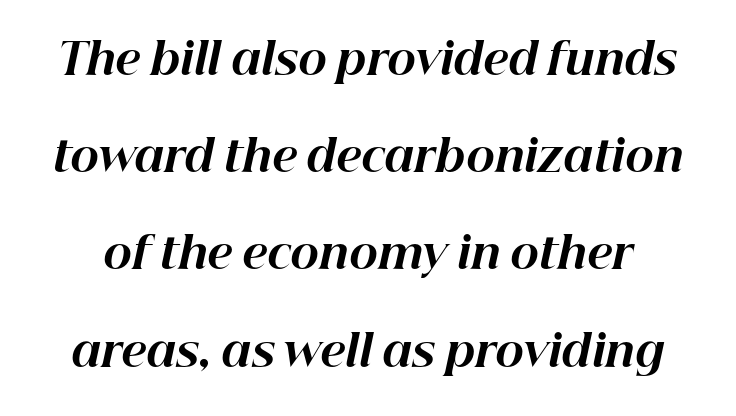
Designer's note — italics engaged. Characters follow at the spacing the type designer built in. These words are printed bold, with thick strokes throughout. The words here are not underlined. This block would shrink considerably if given ordinary leading; it's expanded now. Think of a printed novel: that variable character pitch is what you see here.
